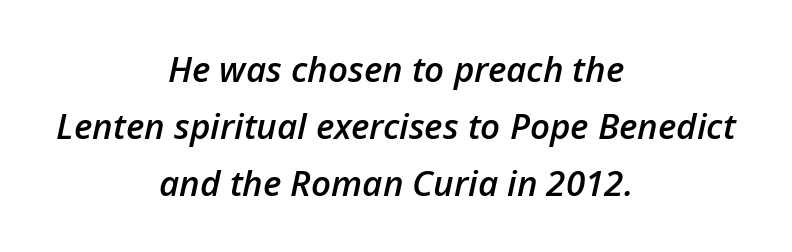
Q: Is the text bold? A: Semi-bold.
Q: Is the text italic (slanted)? A: Yes, it leans right by about 12 degrees.
Q: Is the text underlined? A: No.
Q: How is the paragraph aligned? A: Centered.
Q: Is the spacing between letters normal or unusually wide? A: Normal.
Q: Is the spacing between lines tight, normal or loose? A: Normal.
Q: Width (condensed, normal, or wide)? A: Normal.
Q: Stroke contrast? A: Low.
Q: x-height? A: Medium.
Q: Monospaced? A: No.
